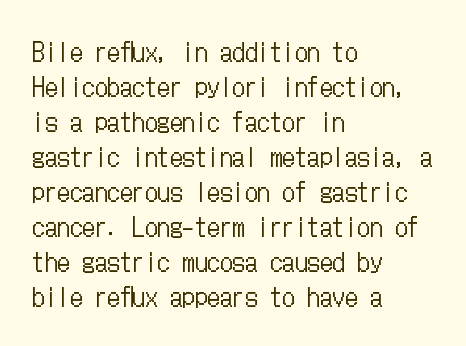
Nobody drew a line under any word here. The passage is arranged the way most books set body copy — flush left. Is the stroke heavy? The answer is a plain regular-or-lighter. Nobody touched the tracking dial on this one. A roman cut, with each character standing at attention. The space between consecutive lines is moderate.
